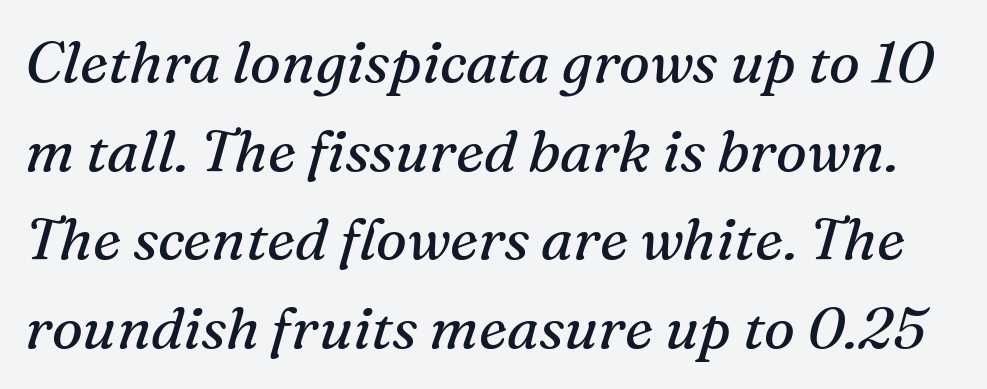
Q: Is the text bold? A: No.
Q: Is the text italic (slanted)? A: Yes, it leans right by about 16 degrees.
Q: Is the typeface a serif or a sans-serif typeface? A: Serif.
Q: Is the text underlined? A: No.
Q: Is the spacing between letters normal or unusually wide? A: Normal.
Q: Is the spacing between lines tight, normal or loose? A: Normal.
Q: Width (condensed, normal, or wide)? A: Normal.
Q: Stroke contrast? A: Medium.
Q: x-height? A: Medium.
Q: Monospaced? A: No.
